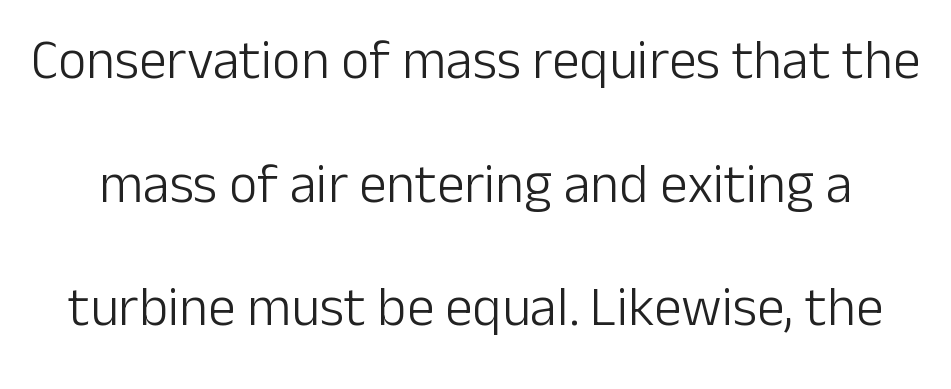
{"serif": "no", "italic": "no", "bold": "no", "weight": "light", "width": "normal", "stroke_contrast": "low", "x_height": "medium", "monospaced": "no", "underline": "no", "line_spacing": "loose", "line_spacing_ratio": 2.25, "letter_spacing": "normal", "letter_spacing_em": 0.0, "glyph_px": 55}
